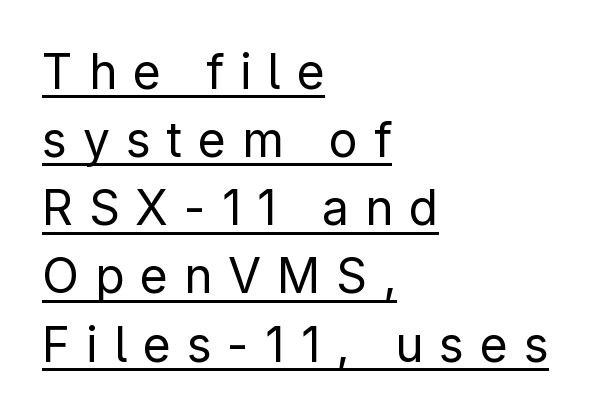
Emphasis is given by a line drawn under the lettering. The lettering holds an erect, upright posture throughout. You could not count columns in this text — the font is proportionally spaced. Leading matches the norm, producing a regular column.
